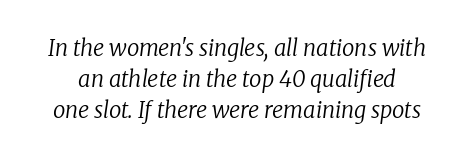
One glance says typical: line gaps are just what's usual. The letters look calm and open, with moderate or lighter stems. Check the space under the baseline: it is left empty. Designer's note — italics engaged. Glyph-to-glyph distance matches everyday printed text.
